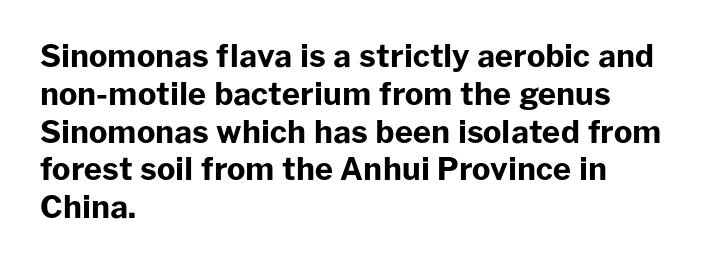
The image shows 31 px bold sans-serif type, upright; set left-aligned, line spacing 1.22x, normal letter spacing, not underlined; low stroke contrast and a medium x-height.
